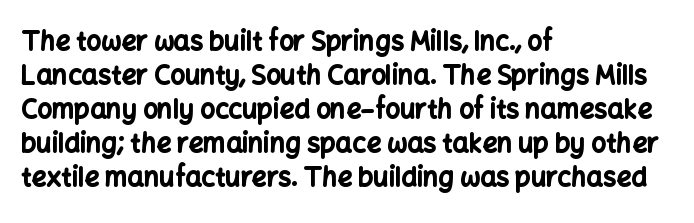
Q: Is the text bold? A: Yes.
Q: Is the text italic (slanted)? A: No, it is upright.
Q: Is the text underlined? A: No.
Q: How is the paragraph aligned? A: Left-aligned.
Q: Is the spacing between letters normal or unusually wide? A: Normal.
Q: Is the spacing between lines tight, normal or loose? A: Normal.
